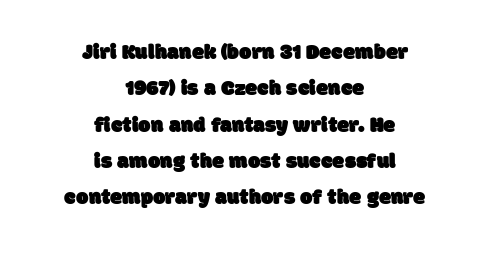
{"underline": "no", "align": "center", "line_spacing": "normal", "line_spacing_ratio": 1.65, "letter_spacing": "normal", "letter_spacing_em": 0.0, "glyph_px": 22}
